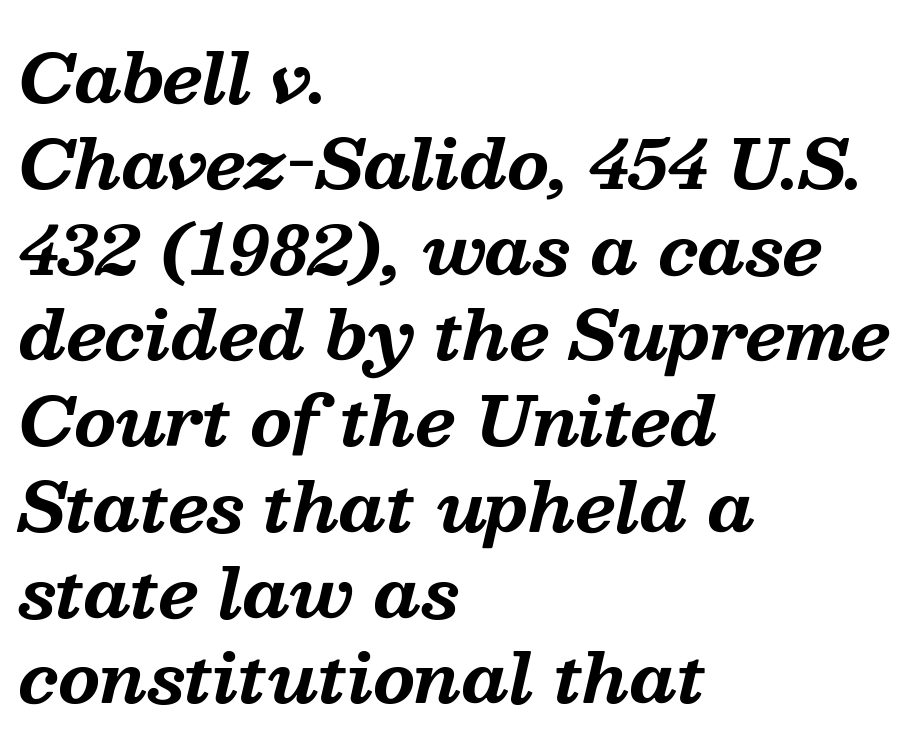
{"serif": "yes", "italic": "yes", "lean": "right", "slant_degrees": 13, "bold": "yes", "weight": "bold", "width": "normal", "stroke_contrast": "medium", "x_height": "medium", "monospaced": "no", "underline": "no", "align": "left", "line_spacing": "normal", "line_spacing_ratio": 1.28, "letter_spacing": "normal", "letter_spacing_em": 0.0, "glyph_px": 67}
